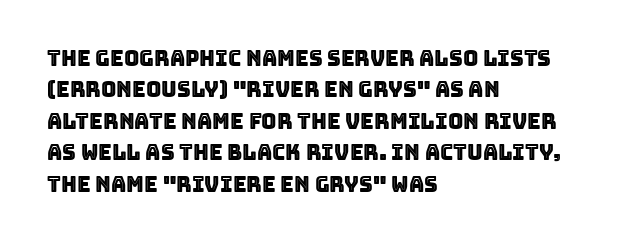
Q: Is the text italic (slanted)? A: No, it is upright.
Q: Is the text underlined? A: No.
Q: How is the paragraph aligned? A: Left-aligned.
Q: Is the spacing between letters normal or unusually wide? A: Normal.
Q: Is the spacing between lines tight, normal or loose? A: Normal.
